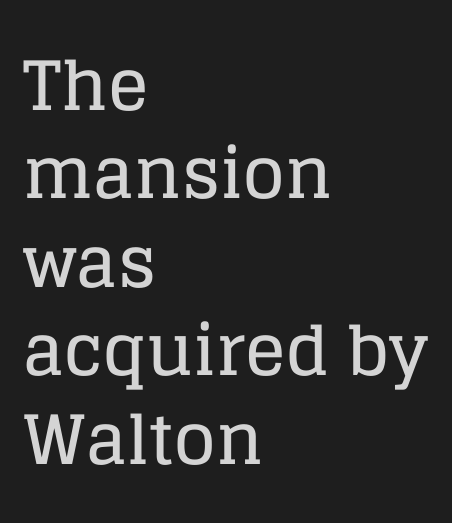
This sample uses an upright cut, with every glyph sitting square on the baseline. The letters carry serifs — small finishing strokes at the ends of their stems. The rag falls on the right side of this text block. The rendering uses natural spacing where letterforms have individual widths. Descender tails drop into unmarked territory.
